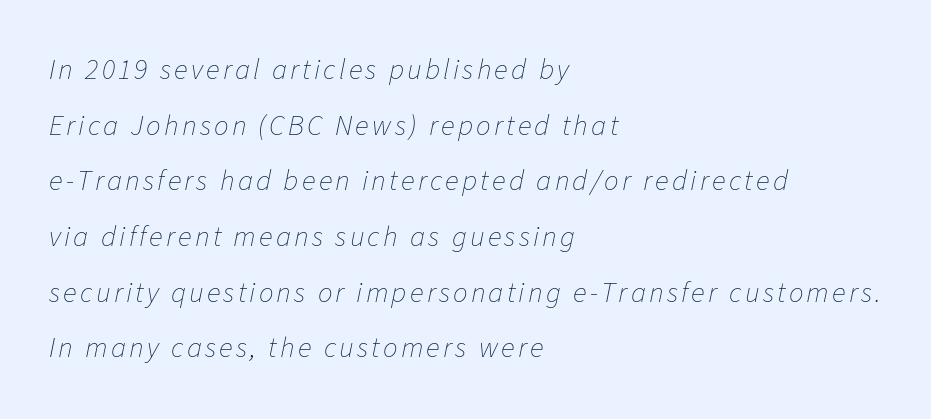
The typeface has the unassuming heft of standard copy or less. Each letter keeps its own natural width here, so spacing adapts to shape. Short and long lines alike share a common starting point at left. A typesetter would call this leading open, well beyond the default.
